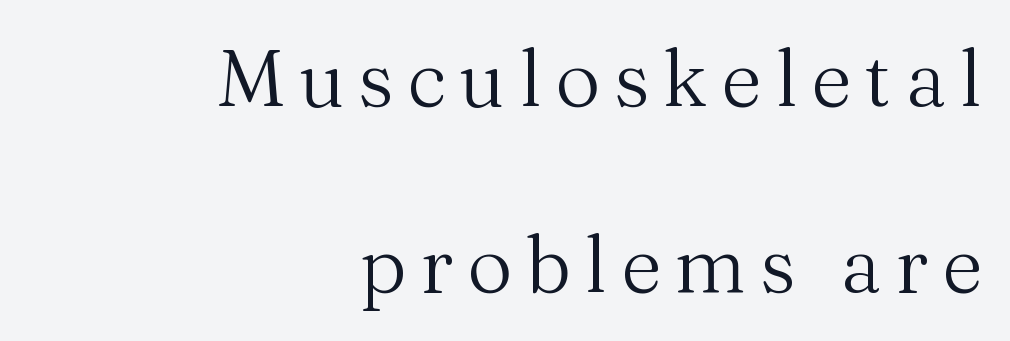
The font family rendered here belongs to the serif group. Underlining? Definitely not there. When letters stand straight like this, we call the style roman or upright. Is the type heavy? It reads as light-to-regular instead. Do the characters align in a grid? No, the font is proportional.
